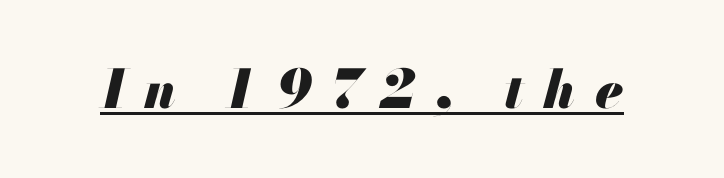
The image shows 53 px heavy type, italic (leaning right); set unusually wide letter spacing (+0.36 em), underlined; medium stroke contrast and a small x-height.
